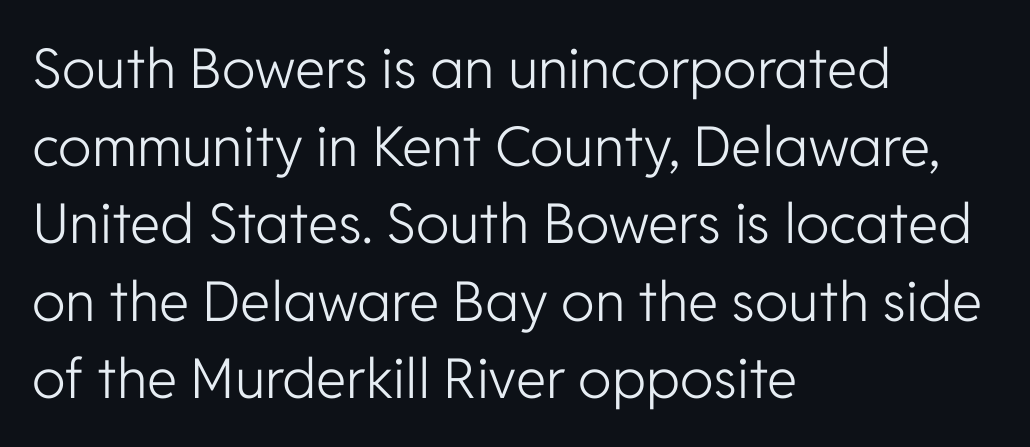
Q: Is the text bold? A: No.
Q: Is the text italic (slanted)? A: No, it is upright.
Q: Is the typeface a serif or a sans-serif typeface? A: Sans-serif.
Q: Is the text underlined? A: No.
Q: How is the paragraph aligned? A: Left-aligned.
Q: Is the spacing between letters normal or unusually wide? A: Normal.
Q: Is the spacing between lines tight, normal or loose? A: Normal.
Q: Width (condensed, normal, or wide)? A: Normal.
Q: Stroke contrast? A: Low.
Q: x-height? A: Medium.
Q: Monospaced? A: No.
